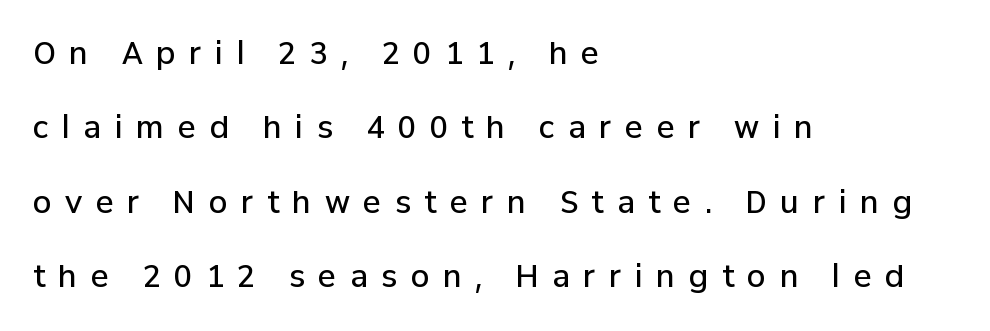
Q: Is the text bold? A: Semi-bold.
Q: Is the text italic (slanted)? A: No, it is upright.
Q: Is the typeface a serif or a sans-serif typeface? A: Sans-serif.
Q: Is the text underlined? A: No.
Q: How is the paragraph aligned? A: Left-aligned.
Q: Is the spacing between letters normal or unusually wide? A: Unusually wide.
Q: Is the spacing between lines tight, normal or loose? A: Loose.
Q: Width (condensed, normal, or wide)? A: Normal.
Q: Stroke contrast? A: Low.
Q: x-height? A: Medium.
Q: Monospaced? A: No.
